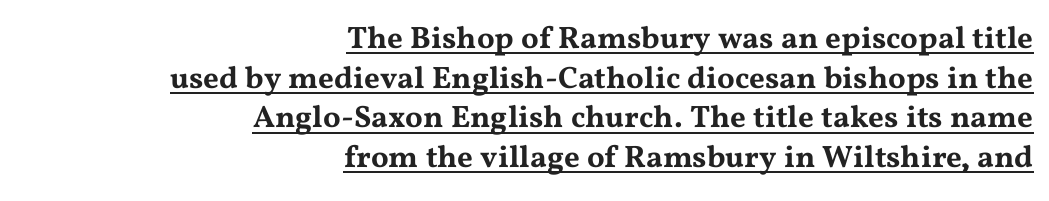
{"serif": "yes", "italic": "no", "width": "wide", "stroke_contrast": "medium", "x_height": "medium", "monospaced": "no", "underline": "yes", "align": "right", "line_spacing": "normal", "line_spacing_ratio": 1.28, "letter_spacing": "normal", "letter_spacing_em": 0.0, "glyph_px": 31}
